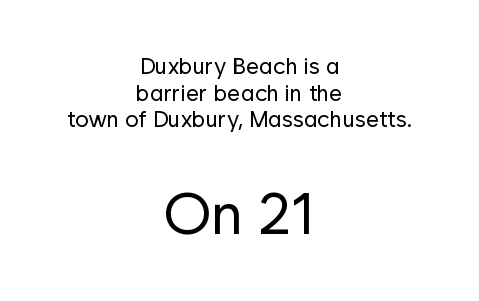
{"serif": "no", "italic": "no", "bold": "no", "weight": "regular", "width": "normal", "stroke_contrast": "low", "x_height": "medium", "monospaced": "no", "underline": "no", "align": "center", "line_spacing_ratio": 1.16, "letter_spacing": "normal", "letter_spacing_em": 0.0, "larger_block": "second", "size_ratio": 2.52, "glyph_px": 58}
